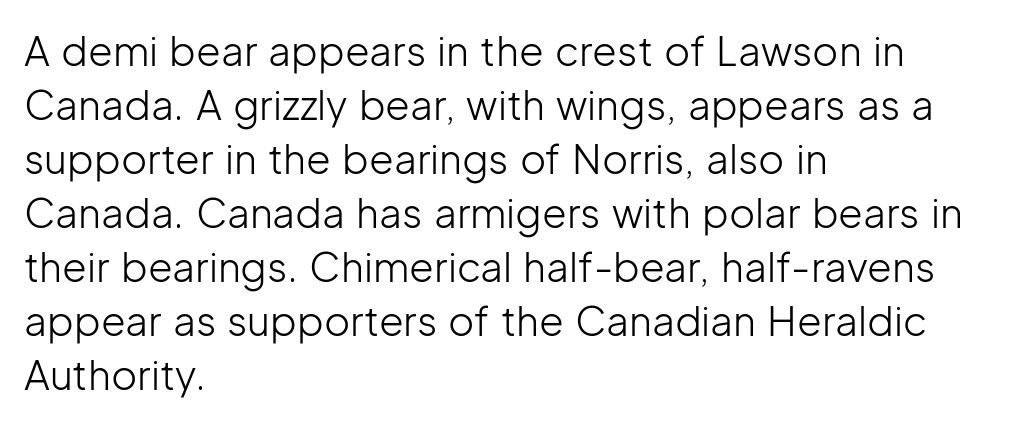
The image shows 40 px light sans-serif type, upright; set left-aligned, normal line spacing (1.35x), normal letter spacing, not underlined; low stroke contrast and a medium x-height.
